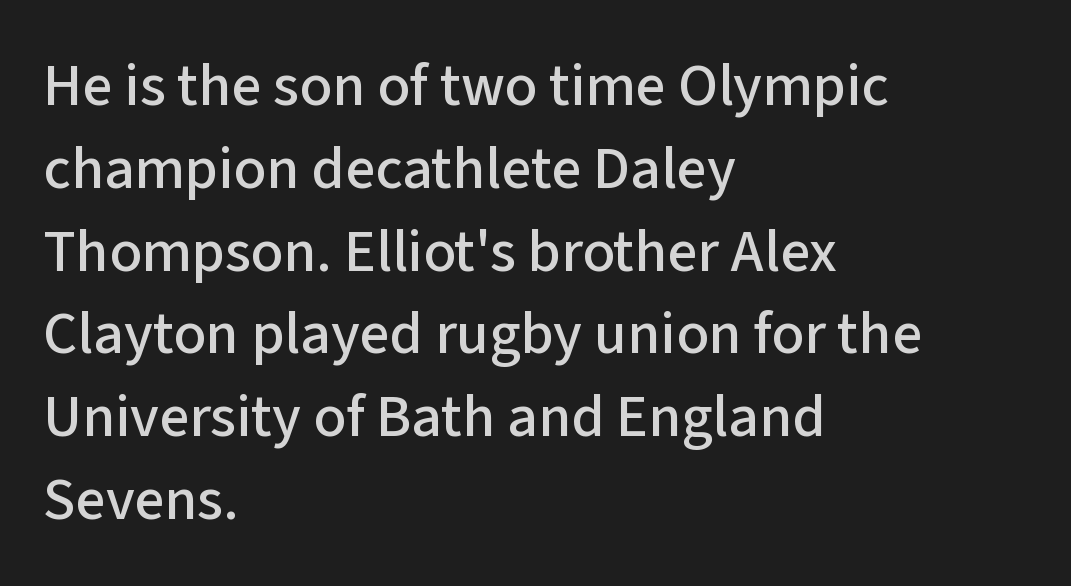
The image shows 60 px sans-serif type, upright; set left-aligned, normal line spacing (1.38x), normal letter spacing, not underlined; low stroke contrast and a medium x-height.
